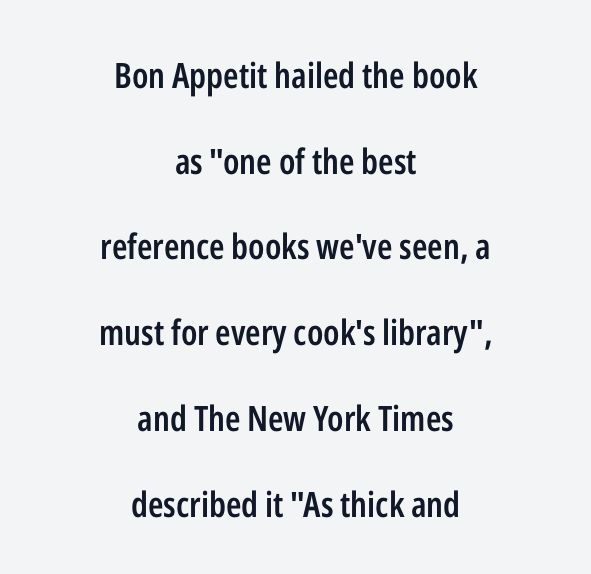
{"serif": "no", "italic": "no", "bold": "semi", "weight": "semibold", "width": "condensed", "stroke_contrast": "low", "x_height": "medium", "monospaced": "no", "underline": "no", "align": "center", "line_spacing": "loose", "line_spacing_ratio": 2.45, "letter_spacing": "normal", "letter_spacing_em": 0.0, "glyph_px": 35}
